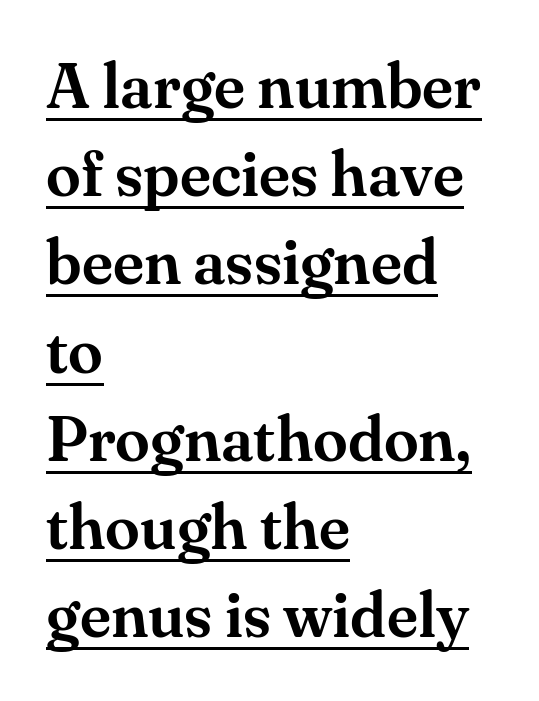
{"serif": "yes", "italic": "no", "width": "normal", "stroke_contrast": "medium", "x_height": "small", "monospaced": "no", "underline": "yes", "align": "left", "line_spacing": "normal", "line_spacing_ratio": 1.4, "letter_spacing": "normal", "letter_spacing_em": 0.0, "glyph_px": 63}
